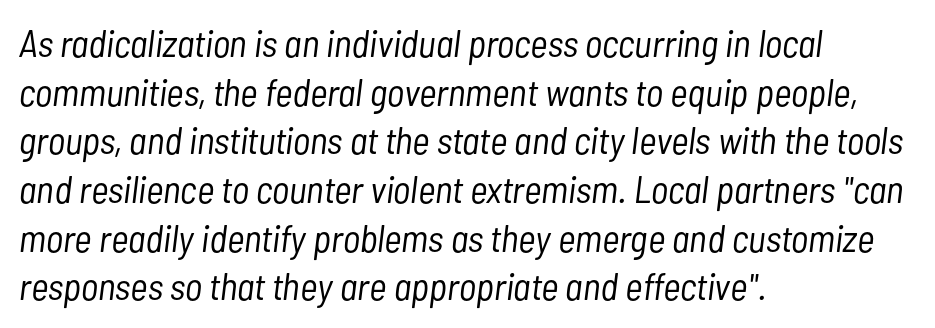
Q: Is the text bold? A: No.
Q: Is the text italic (slanted)? A: Yes, it leans right by about 7 degrees.
Q: Is the text underlined? A: No.
Q: How is the paragraph aligned? A: Left-aligned.
Q: Is the spacing between letters normal or unusually wide? A: Normal.
Q: Is the spacing between lines tight, normal or loose? A: Normal.
Q: Width (condensed, normal, or wide)? A: Condensed.
Q: Stroke contrast? A: Low.
Q: x-height? A: Medium.
Q: Monospaced? A: No.
